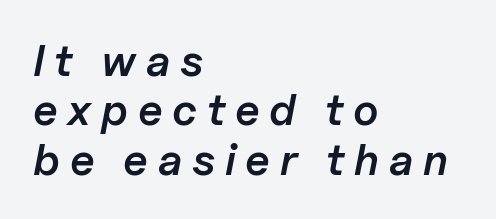
Q: Is the text bold? A: Semi-bold.
Q: Is the text italic (slanted)? A: Yes, it leans right by about 11 degrees.
Q: Is the text underlined? A: No.
Q: How is the paragraph aligned? A: Left-aligned.
Q: Is the spacing between letters normal or unusually wide? A: Unusually wide.
Q: Is the spacing between lines tight, normal or loose? A: Tight.
Q: Width (condensed, normal, or wide)? A: Normal.
Q: Stroke contrast? A: Low.
Q: x-height? A: Medium.
Q: Monospaced? A: No.
